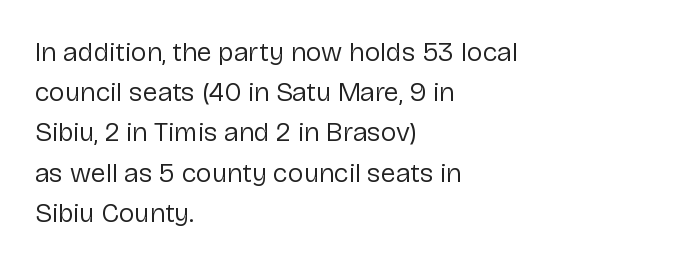
{"italic": "no", "bold": "no", "underline": "no", "align": "left", "line_spacing": "normal", "line_spacing_ratio": 1.49, "letter_spacing": "normal", "letter_spacing_em": 0.0, "glyph_px": 27}
